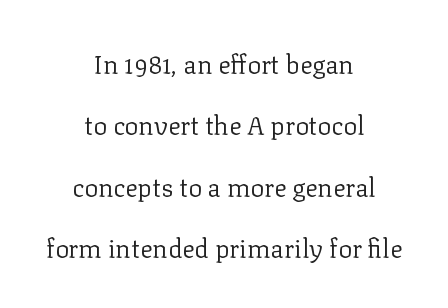
The image shows 26 px text type, upright; set centered, loose line spacing (2.36x), normal letter spacing, not underlined.
